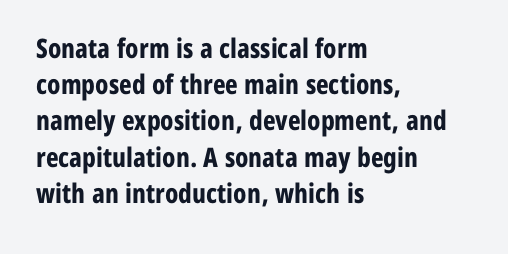
Q: Is the text bold? A: Yes.
Q: Is the text italic (slanted)? A: No, it is upright.
Q: Is the text underlined? A: No.
Q: How is the paragraph aligned? A: Left-aligned.
Q: Is the spacing between letters normal or unusually wide? A: Normal.
Q: Is the spacing between lines tight, normal or loose? A: Normal.
